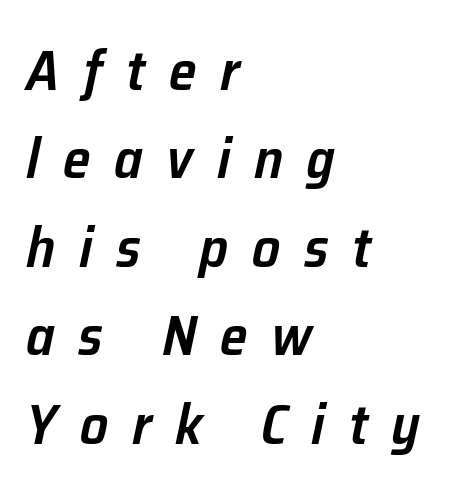
Q: Is the text bold? A: Semi-bold.
Q: Is the text italic (slanted)? A: Yes, it leans right by about 12 degrees.
Q: Is the text underlined? A: No.
Q: How is the paragraph aligned? A: Left-aligned.
Q: Is the spacing between letters normal or unusually wide? A: Unusually wide.
Q: Is the spacing between lines tight, normal or loose? A: Normal.
Q: Width (condensed, normal, or wide)? A: Normal.
Q: Stroke contrast? A: Low.
Q: x-height? A: Medium.
Q: Monospaced? A: No.
